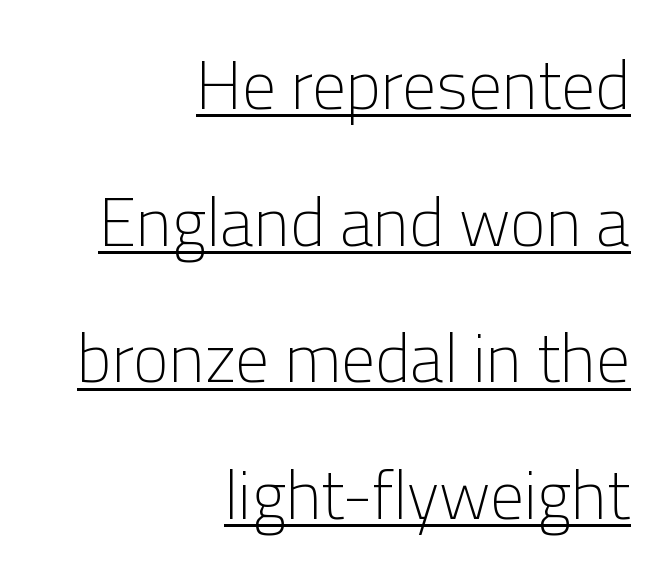
These glyphs show unthickened strokes, regular width or finer. This sample trades compactness for vertical openness between lines. This sample has the flowing, uneven cadence of proportional lettering. In CSS terms this would be text-align: right.
